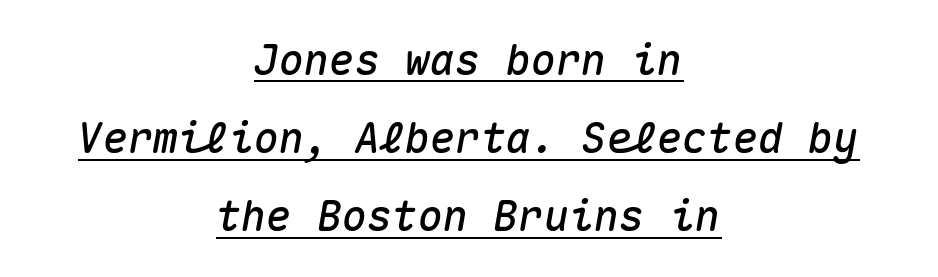
The image shows 42 px text type, italic (leaning right), monospaced; set centered, line spacing 1.86x, normal letter spacing, underlined; medium stroke contrast and a medium x-height.
